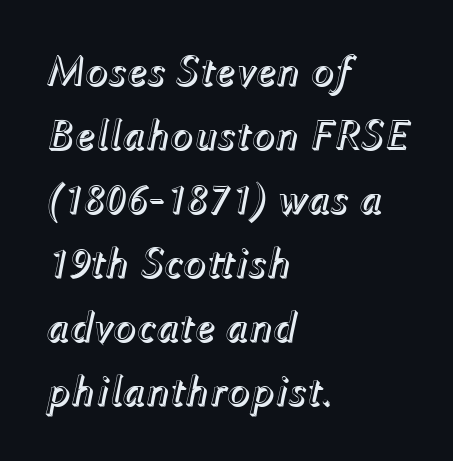
{"italic": "yes", "lean": "right", "slant_degrees": 12, "width": "normal", "x_height": "medium", "monospaced": "no", "underline": "no", "align": "left", "line_spacing": "normal", "line_spacing_ratio": 1.49, "letter_spacing": "normal", "letter_spacing_em": 0.0, "glyph_px": 43}
